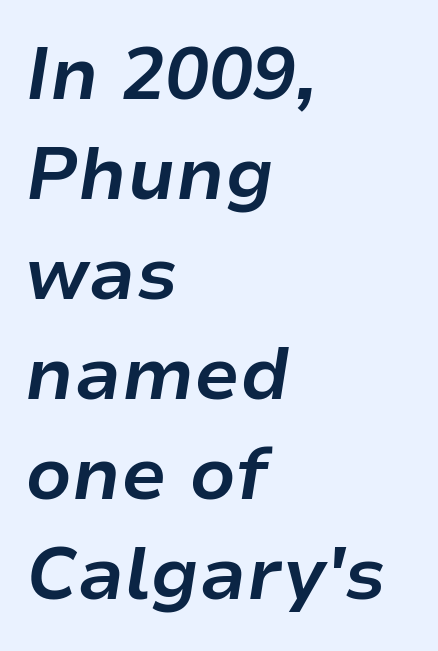
Q: Is the text bold? A: Yes.
Q: Is the text italic (slanted)? A: Yes, it leans right by about 9 degrees.
Q: Is the text underlined? A: No.
Q: How is the paragraph aligned? A: Left-aligned.
Q: Is the spacing between letters normal or unusually wide? A: Normal.
Q: Is the spacing between lines tight, normal or loose? A: Normal.
Q: Width (condensed, normal, or wide)? A: Normal.
Q: Stroke contrast? A: Low.
Q: x-height? A: Medium.
Q: Monospaced? A: No.
